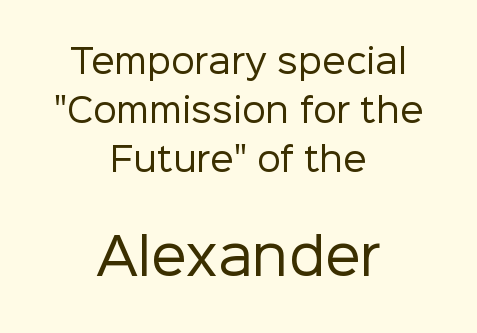
{"serif": "no", "italic": "no", "bold": "no", "weight": "regular", "width": "normal", "stroke_contrast": "low", "x_height": "medium", "monospaced": "no", "underline": "no", "align": "center", "line_spacing": "normal", "line_spacing_ratio": 1.49, "letter_spacing": "normal", "letter_spacing_em": 0.0, "larger_block": "second", "size_ratio": 1.52, "glyph_px": 50}
